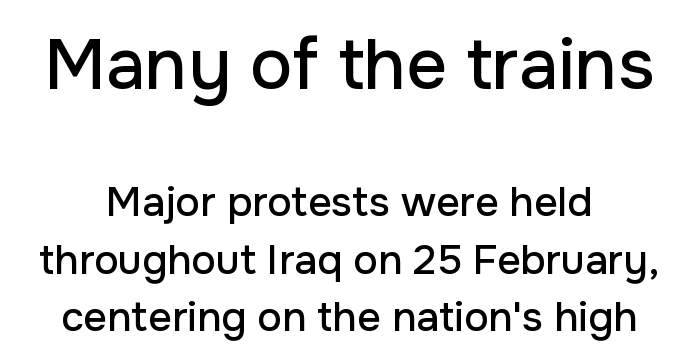
{"serif": "no", "italic": "no", "width": "normal", "stroke_contrast": "low", "x_height": "medium", "monospaced": "no", "underline": "no", "align": "center", "line_spacing": "normal", "line_spacing_ratio": 1.4, "letter_spacing": "normal", "letter_spacing_em": 0.0, "larger_block": "first", "size_ratio": 1.73, "glyph_px": 71}
